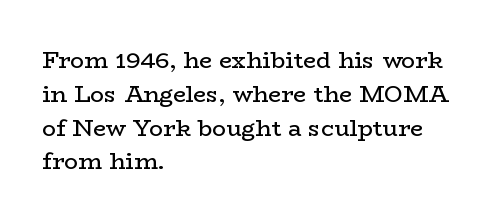
The image shows 23 px text type, upright; set left-aligned, normal line spacing (1.47x), normal letter spacing, not underlined.
